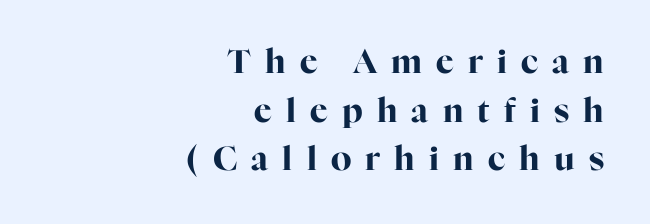
The image shows 33 px bold serif type, upright; set right-aligned, normal line spacing (1.47x), unusually wide letter spacing (+0.43 em), not underlined; high stroke contrast and a medium x-height.
